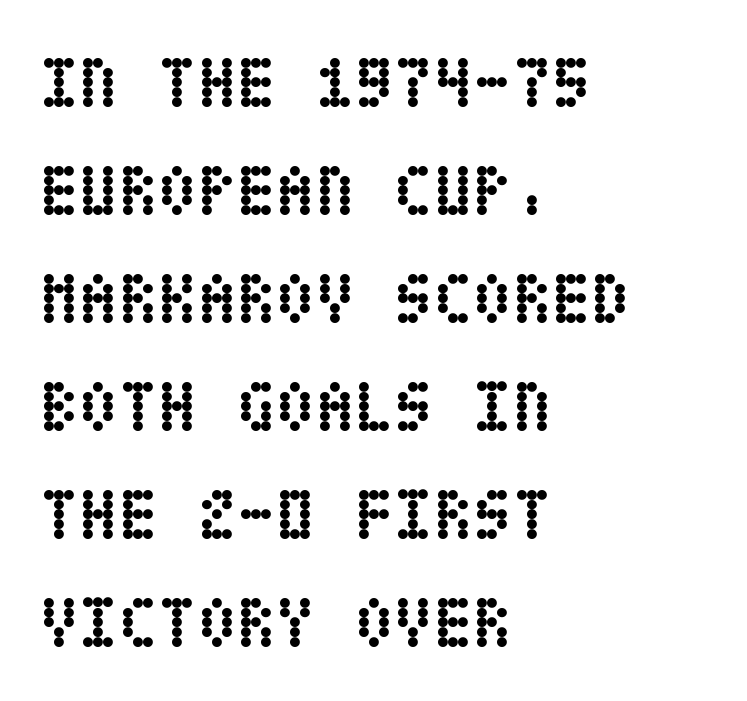
The image shows 72 px semibold, condensed type, upright; set left-aligned, normal line spacing (1.5x), normal letter spacing, not underlined; low stroke contrast and a large x-height.
